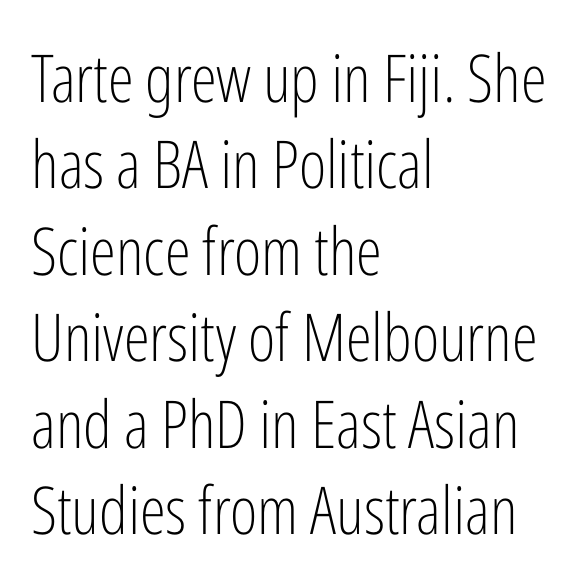
The image shows 66 px light, condensed sans-serif type, upright; set left-aligned, normal line spacing (1.31x), normal letter spacing, not underlined; low stroke contrast and a medium x-height.
